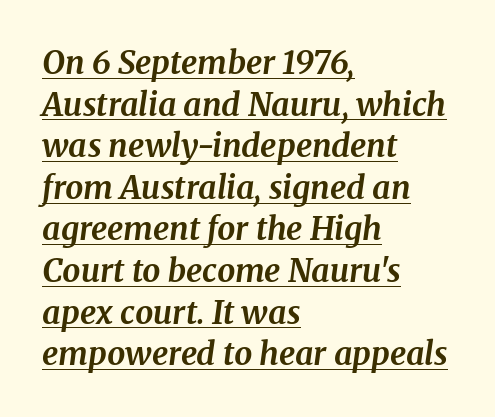
Each letter keeps its own natural width here, so spacing adapts to shape. These words are printed bold, with thick strokes throughout. Horizontally, the lines are justified to the leading edge only. Note: serifs present on the glyphs. Does the leading feel generous? No, just average. Look at the tracking — it's just the regular setting, nothing added.
